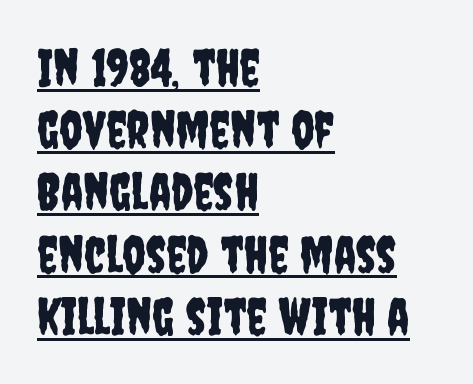
Notice how the stems are strictly vertical — no italics here. Type style note: lacks serifs. What stands out about the letter spacing? Nothing — it is the standard amount. This sample has the flowing, uneven cadence of proportional lettering. Teacher's note: observe the even left margin — that is flush-left alignment.
